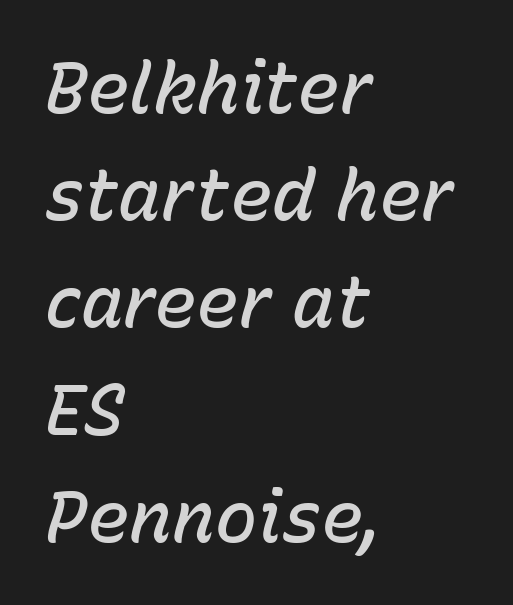
The image shows 71 px semibold type, italic (leaning right); set left-aligned, normal line spacing (1.51x), normal letter spacing, not underlined; low stroke contrast and a medium x-height.
